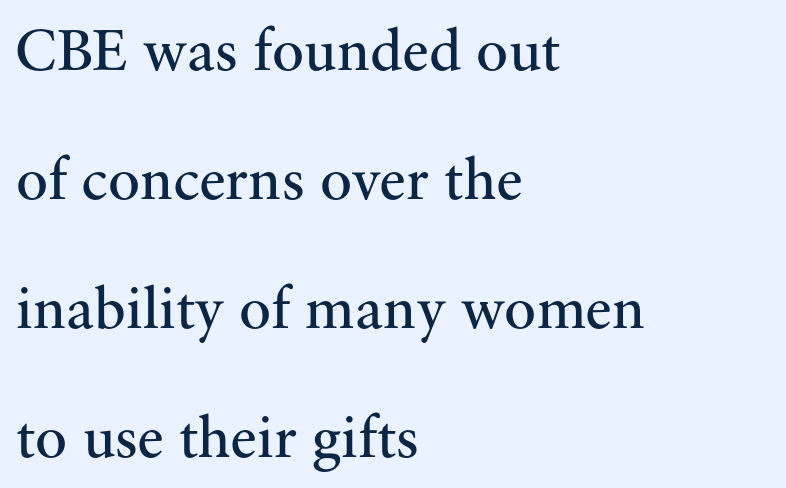
Q: Is the text bold? A: No.
Q: Is the text italic (slanted)? A: No, it is upright.
Q: Is the typeface a serif or a sans-serif typeface? A: Serif.
Q: Is the text underlined? A: No.
Q: How is the paragraph aligned? A: Left-aligned.
Q: Is the spacing between letters normal or unusually wide? A: Normal.
Q: Is the spacing between lines tight, normal or loose? A: Loose.
Q: Width (condensed, normal, or wide)? A: Normal.
Q: Stroke contrast? A: Medium.
Q: x-height? A: Small.
Q: Monospaced? A: No.
